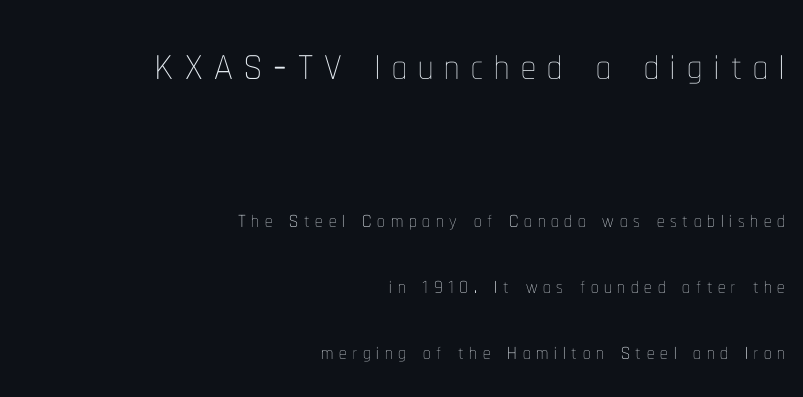
{"italic": "no", "bold": "no", "weight": "thin", "width": "condensed", "stroke_contrast": "low", "x_height": "medium", "monospaced": "no", "underline": "no", "align": "right", "line_spacing": "loose", "line_spacing_ratio": 2.21, "larger_block": "first", "size_ratio": 1.97, "glyph_px": 59}
